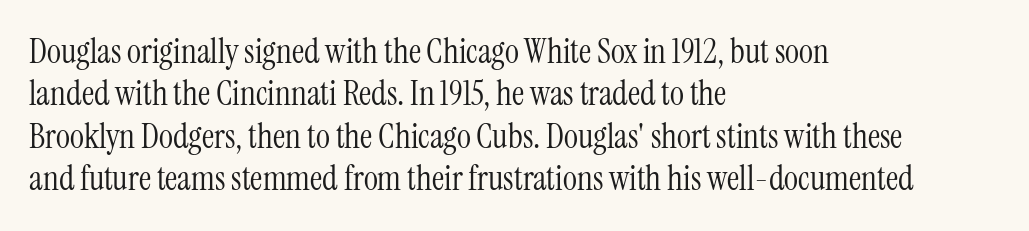
The image shows 34 px light, condensed serif type, upright; set left-aligned, normal line spacing (1.25x), normal letter spacing, not underlined; medium stroke contrast and a medium x-height.
